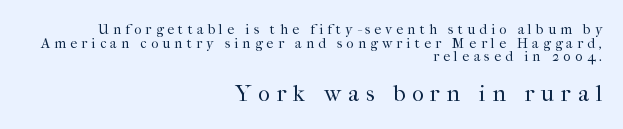
The image shows 23 px text type, upright; set right-aligned, tight line spacing (0.97x), unusually wide letter spacing (+0.3 em), not underlined; the second (bottom) block is 1.64x larger.
